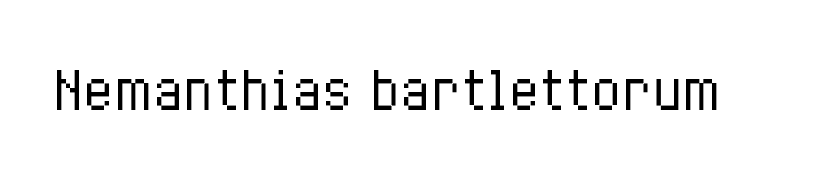
{"italic": "no", "bold": "no", "weight": "regular", "width": "condensed", "stroke_contrast": "low", "x_height": "medium", "monospaced": "no", "underline": "no", "letter_spacing": "normal", "letter_spacing_em": 0.0, "glyph_px": 50}
